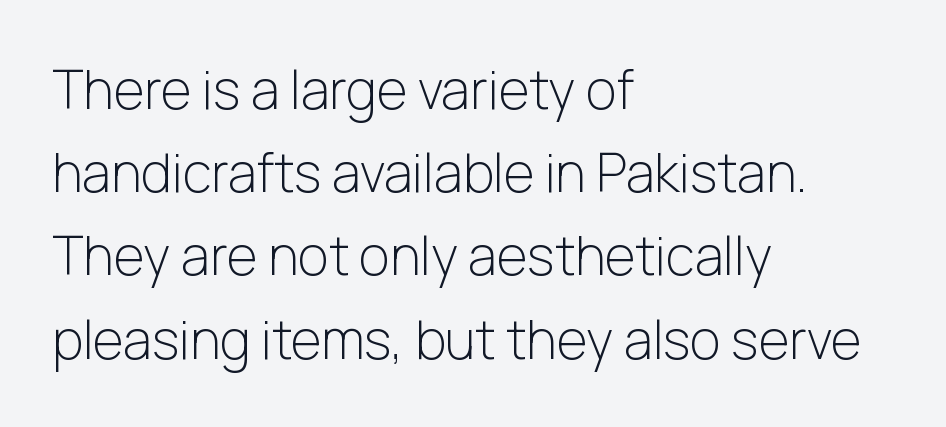
{"serif": "no", "italic": "no", "bold": "no", "weight": "light", "width": "normal", "stroke_contrast": "low", "x_height": "medium", "monospaced": "no", "underline": "no", "align": "left", "line_spacing": "normal", "line_spacing_ratio": 1.57, "letter_spacing": "normal", "letter_spacing_em": 0.0, "glyph_px": 53}
